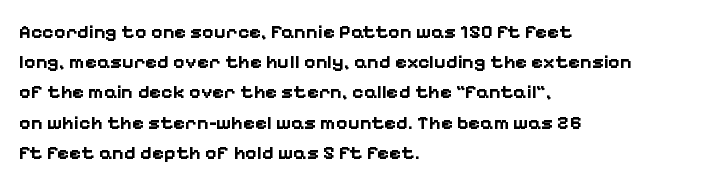
The image shows 20 px bold type, upright; set left-aligned, normal line spacing (1.51x), normal letter spacing, not underlined.
